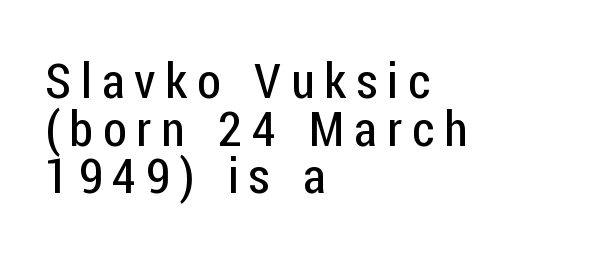
The letters carry no serifs — their stems end cleanly without finishing strokes. Is the block centered? No — it sits flush against the left margin. Plain, unruled lines of type. Baseline-to-baseline distance is barely more than the letter height. The typography opts for an upright posture over an oblique one.
